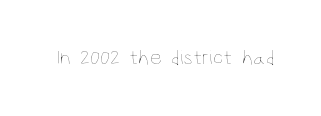
The image shows 21 px text type, upright; set normal letter spacing, not underlined.
